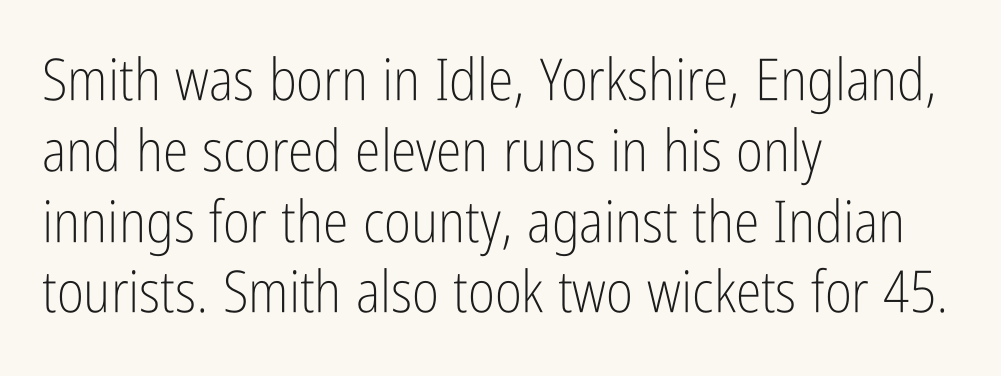
A bare baseline throughout the passage. The passage is arranged the way most books set body copy — flush left. Spacing verdict: proportional, widths tailored to each character. This sample uses an upright cut, with every glyph sitting square on the baseline.
